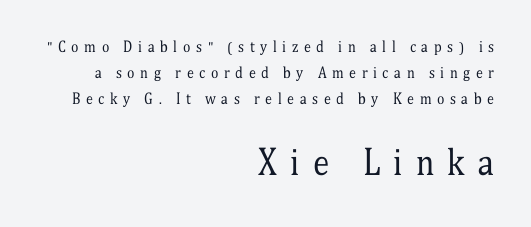
{"serif": "yes", "italic": "no", "bold": "no", "weight": "regular", "width": "condensed", "stroke_contrast": "medium", "x_height": "medium", "monospaced": "no", "underline": "no", "align": "right", "line_spacing_ratio": 1.84, "letter_spacing": "wide", "letter_spacing_em": 0.4, "larger_block": "second", "size_ratio": 2.36, "glyph_px": 33}
